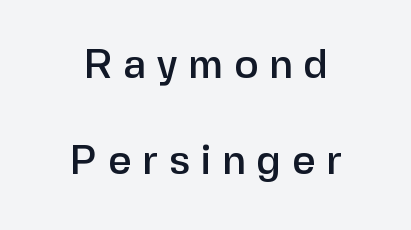
The rendering inserts visible extra space after every character. The type sits square on the baseline with zero lean. What's the leading like? Stretched, with rows far apart. Serifs: no, the terminals of the letterforms are clean. You could not count columns in this text — the font is proportionally spaced.
